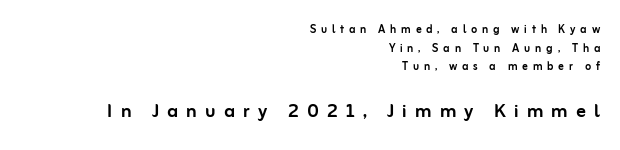
A typesetter would mark this as roman, not italic. A typesetter would call this heavily tracked-out type. Horizontally, the lines are justified to the trailing edge only. Letters rest on an invisible, unmarked baseline.
